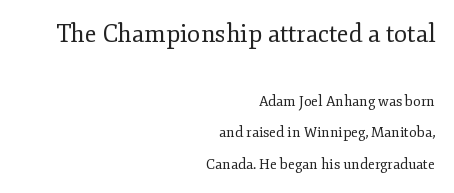
Q: Is the text bold? A: No.
Q: Is the text italic (slanted)? A: No, it is upright.
Q: Is the text underlined? A: No.
Q: How is the paragraph aligned? A: Right-aligned.
Q: Is the spacing between letters normal or unusually wide? A: Normal.
Q: Is the spacing between lines tight, normal or loose? A: Loose.
Q: Which block of text is set in a larger size, the first (top) or the second (bottom)? A: The first (top) one.
